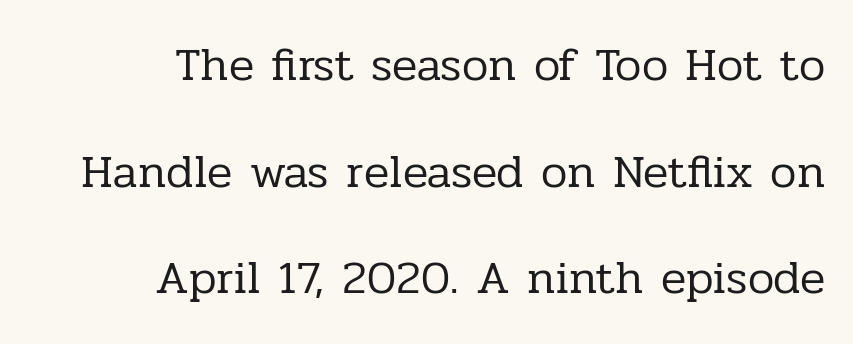
Bare-footed words on every line. Check where the strokes stop: tiny serifs finish them off. Typeset ragged left — the right edge is the straight one. The lettering stays uniformly vertical, giving the passage a roman look. The space between consecutive lines is lavish.
